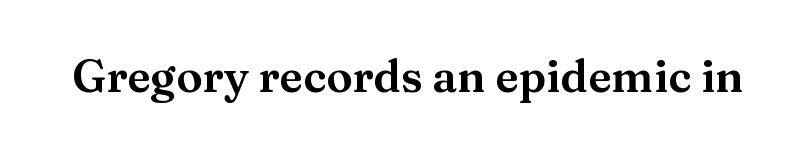
The image shows 44 px wide serif type, upright; set normal letter spacing, not underlined; medium stroke contrast and a medium x-height.
